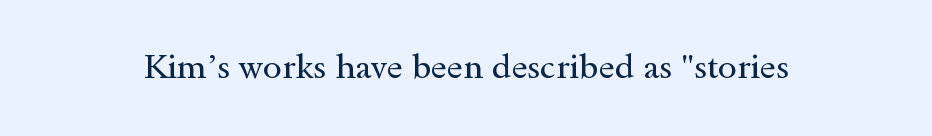
The designer went with a serif here, giving each stem small feet. Any mark beneath the type? The region is blank. Looks like regular typesetting: each glyph gets only the width it needs. Default kerning and tracking; the words read as compact shapes.
